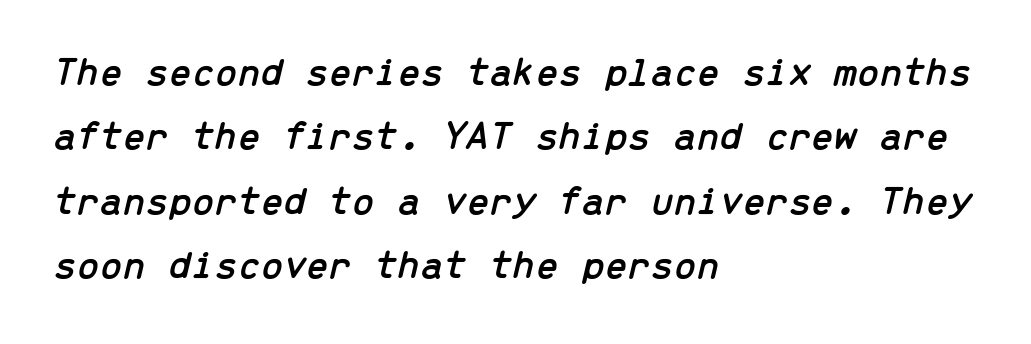
Glyph-to-glyph distance matches everyday printed text. Whoever set this chose a conventional vertical rhythm. Typeset ragged right — the left edge is the straight one. Unmarked baselines from the first word to the last. The rendering uses typewriter-style spacing with identical character cells.
